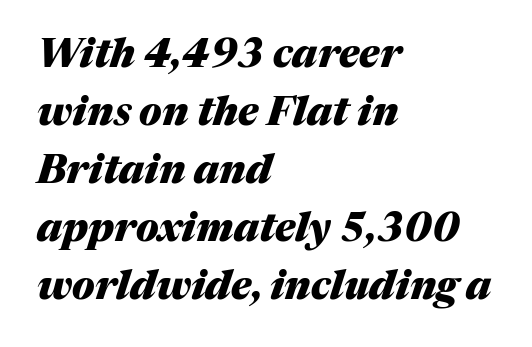
Evenly set lines give the paragraph a standard silhouette. The rendering keeps characters at their native spacing. Compared with ordinary roman type, these characters are visibly tilted. This rendering features lettering with no underline.
